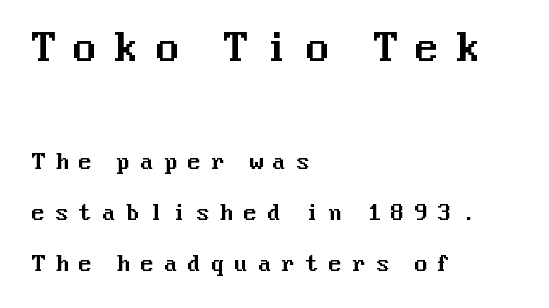
No italicization has been applied; the sample stays upright. The compositor pushed each line to the left boundary. Look at the tracking — it's clearly loosened, letters drifting apart. The letters in the upper block stand taller than those in the block below. Clear beneath every line of the passage.
